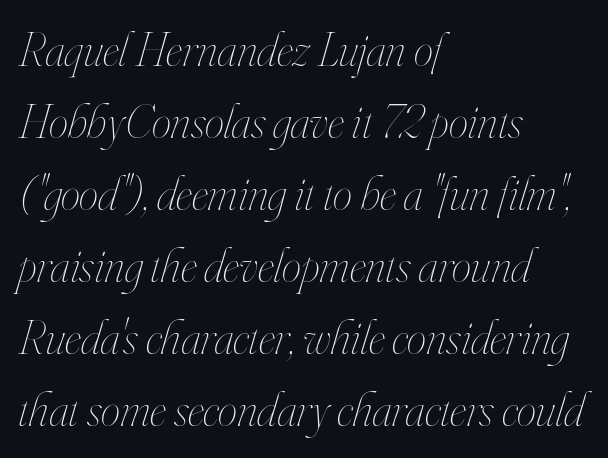
Is the block centered? No — it sits flush against the left margin. These lines keep a tight, regular rhythm from letter to letter. Vertical spacing — default. Unmarked baselines from the first word to the last. Characters are canted at an angle relative to the baseline's perpendicular. On a weight scale, this lands at 450 or below.
